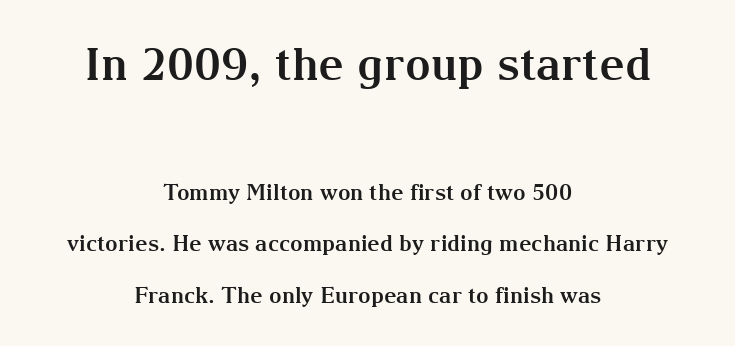
The image shows 45 px bold serif type, upright; set centered, loose line spacing (2.35x), normal letter spacing, not underlined; the first (top) block is 2.05x larger; medium stroke contrast and a medium x-height.
